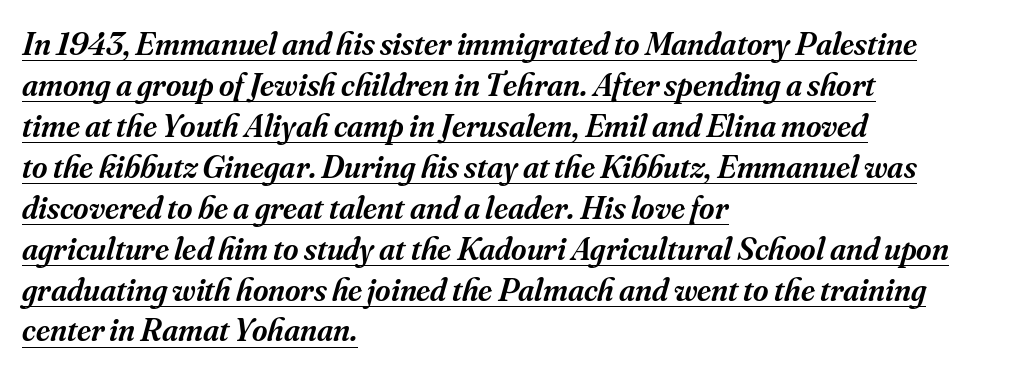
Q: Is the text bold? A: Semi-bold.
Q: Is the text italic (slanted)? A: Yes, it leans right by about 16 degrees.
Q: Is the typeface a serif or a sans-serif typeface? A: Serif.
Q: Is the text underlined? A: Yes.
Q: How is the paragraph aligned? A: Left-aligned.
Q: Is the spacing between letters normal or unusually wide? A: Normal.
Q: Width (condensed, normal, or wide)? A: Normal.
Q: Stroke contrast? A: Medium.
Q: x-height? A: Small.
Q: Monospaced? A: No.
